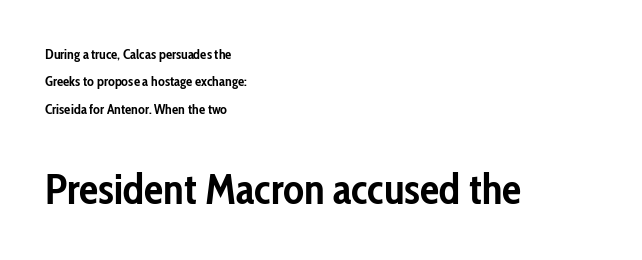
Q: Is the text bold? A: Yes.
Q: Is the text italic (slanted)? A: No, it is upright.
Q: Is the typeface a serif or a sans-serif typeface? A: Sans-serif.
Q: Is the text underlined? A: No.
Q: How is the paragraph aligned? A: Left-aligned.
Q: Is the spacing between letters normal or unusually wide? A: Normal.
Q: Is the spacing between lines tight, normal or loose? A: Loose.
Q: Which block of text is set in a larger size, the first (top) or the second (bottom)? A: The second (bottom) one.
Q: Width (condensed, normal, or wide)? A: Condensed.
Q: Stroke contrast? A: Low.
Q: x-height? A: Medium.
Q: Monospaced? A: No.
